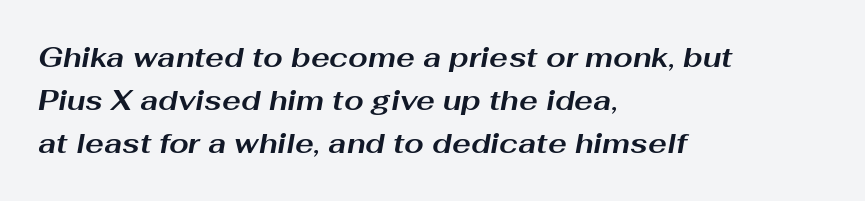
Layout note: lines flush left. This block has exactly the height ordinary leading produces. This sample uses an oblique cut, with every glyph tilted off the vertical. The typesetting leans heavy: a genuine bold.
